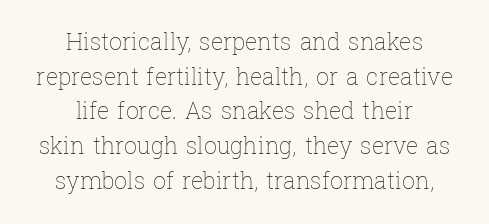
The image shows 23 px text type, upright; set centered, normal line spacing (1.51x), normal letter spacing, not underlined.
